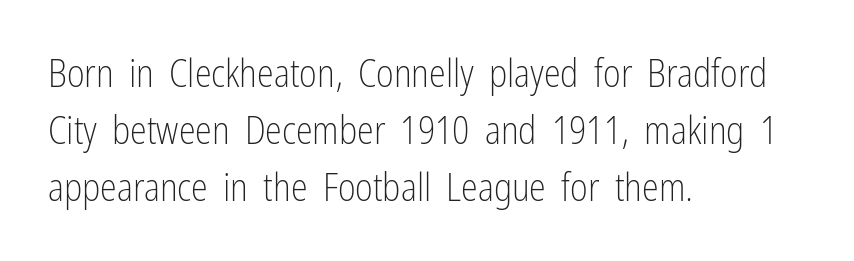
The image shows 38 px light, condensed sans-serif type, upright; set left-aligned, normal line spacing (1.5x), normal letter spacing, not underlined; low stroke contrast and a medium x-height.
